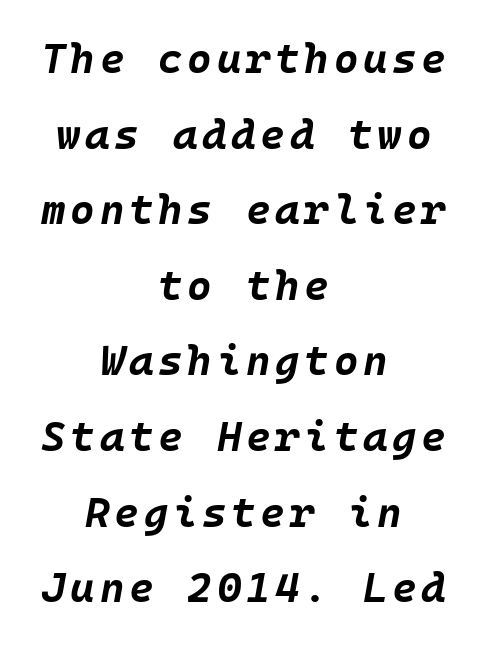
Q: Is the text bold? A: Yes.
Q: Is the text italic (slanted)? A: Yes, it leans right by about 10 degrees.
Q: Is the text underlined? A: No.
Q: How is the paragraph aligned? A: Centered.
Q: Width (condensed, normal, or wide)? A: Normal.
Q: Stroke contrast? A: Low.
Q: x-height? A: Large.
